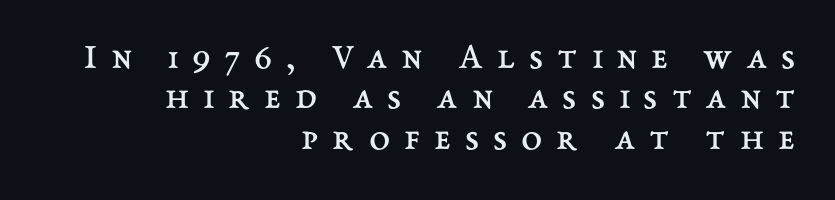
The passage shown stacks its lines with hardly any gap. Caption: multi-line text, flush right, ragged left. The passage shown is typed in a proportional face where columns would drift. The zone under the glyphs is completely vacant. This is not heavy type; no bold has been used.
